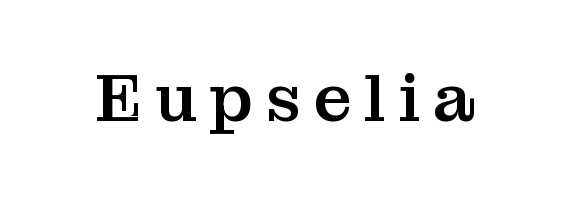
The image shows 67 px serif type, upright; set not underlined; medium stroke contrast and a medium x-height.
